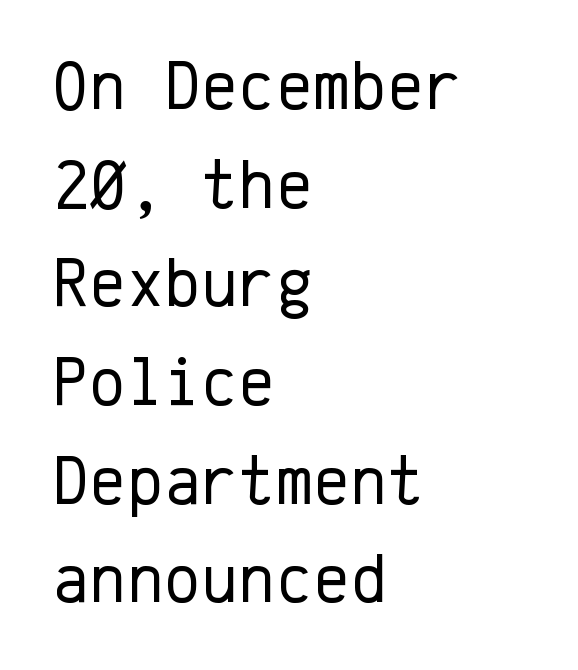
{"serif": "no", "italic": "no", "bold": "no", "weight": "regular", "width": "normal", "stroke_contrast": "low", "x_height": "medium", "monospaced": "yes", "underline": "no", "align": "left", "line_spacing": "normal", "line_spacing_ratio": 1.39, "letter_spacing": "normal", "letter_spacing_em": 0.0, "glyph_px": 71}
